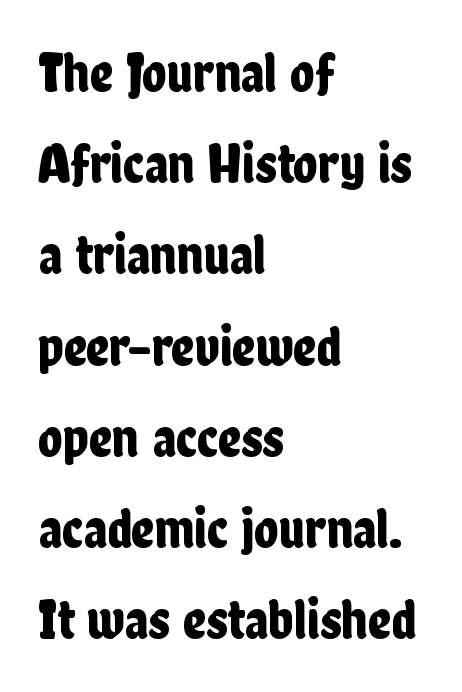
Proportional: the letters do not fall into vertical columns. Grotesque or geometric, the face here clearly has no serifs. Nobody touched the tracking dial on this one. Style check: upright.
